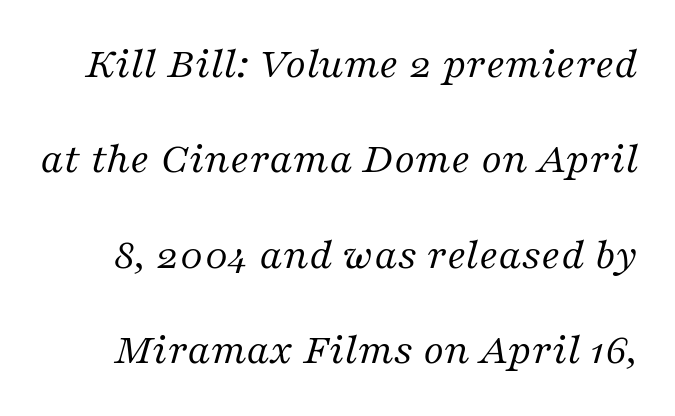
The image shows 45 px regular-weight serif type, italic (leaning right); set loose line spacing (2.12x), normal letter spacing, not underlined; medium stroke contrast and a medium x-height.
